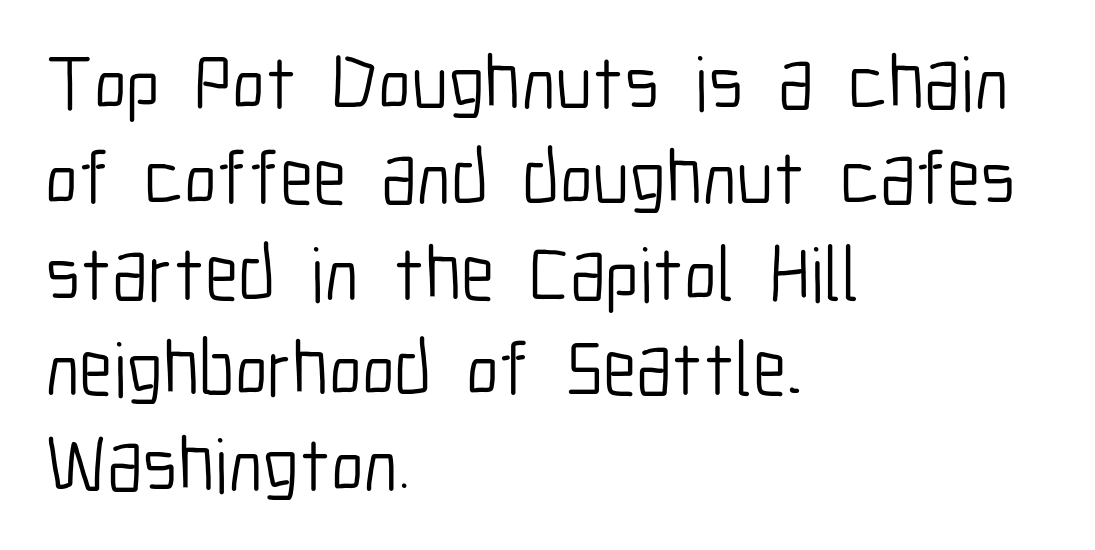
The image shows 77 px light, condensed sans-serif type, upright; set left-aligned, line spacing 1.24x, normal letter spacing, not underlined; low stroke contrast and a medium x-height.
